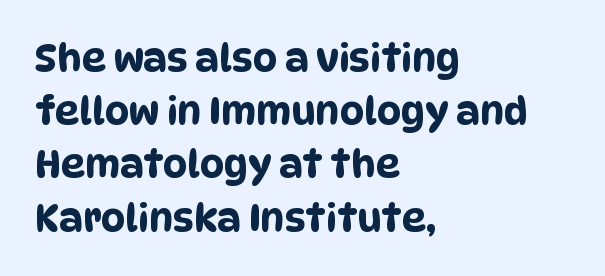
The image shows 38 px condensed sans-serif type; set left-aligned, normal line spacing (1.4x), normal letter spacing, not underlined; low stroke contrast and a large x-height.
